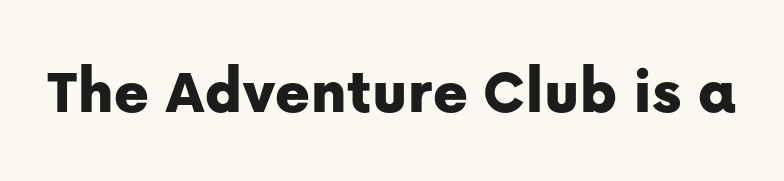
The image shows 66 px sans-serif type, upright; set normal letter spacing, not underlined; low stroke contrast and a medium x-height.
